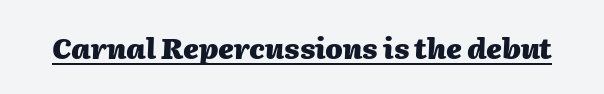
The passage shown is typed in a proportional face where columns would drift. Tracking here is standard; glyphs follow each other at the usual distance. Is the type bold? Yes — the strokes are clearly thick and heavy. Italic? Definitely — the glyphs are oblique.
